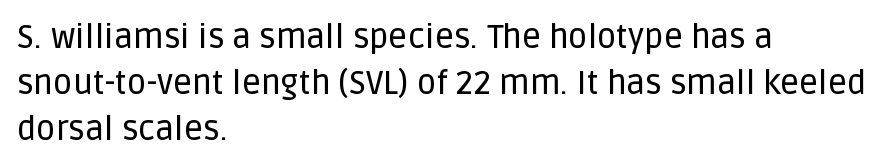
Q: Is the text italic (slanted)? A: No, it is upright.
Q: Is the typeface a serif or a sans-serif typeface? A: Sans-serif.
Q: Is the text underlined? A: No.
Q: How is the paragraph aligned? A: Left-aligned.
Q: Is the spacing between letters normal or unusually wide? A: Normal.
Q: Is the spacing between lines tight, normal or loose? A: Normal.
Q: Width (condensed, normal, or wide)? A: Normal.
Q: Stroke contrast? A: Low.
Q: x-height? A: Large.
Q: Monospaced? A: No.
